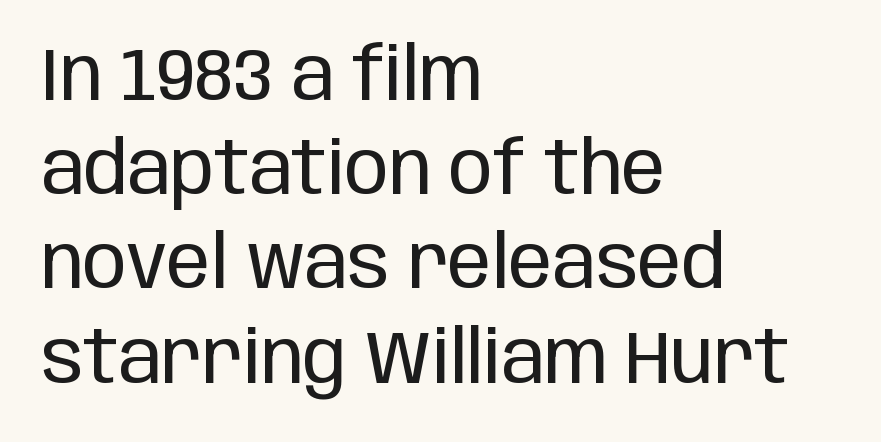
The image shows 73 px regular-weight, condensed sans-serif type, upright; set left-aligned, normal line spacing (1.29x), normal letter spacing, not underlined; low stroke contrast and a large x-height.
